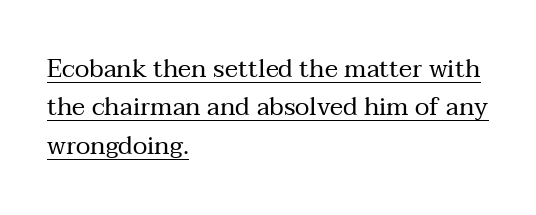
{"italic": "no", "bold": "no", "underline": "yes", "align": "left", "line_spacing": "normal", "line_spacing_ratio": 1.54, "letter_spacing": "normal", "letter_spacing_em": 0.0, "glyph_px": 25}
